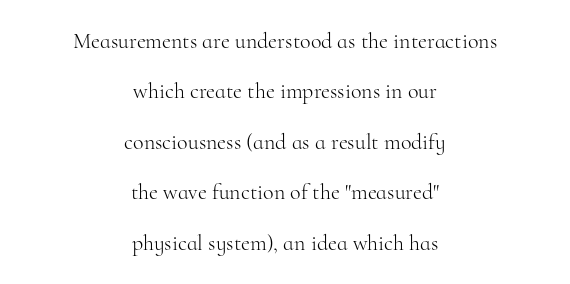
{"italic": "no", "bold": "no", "underline": "no", "align": "center", "line_spacing": "loose", "line_spacing_ratio": 2.29, "letter_spacing": "normal", "letter_spacing_em": 0.0, "glyph_px": 22}
